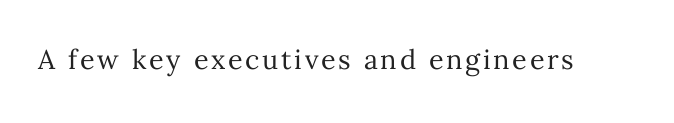
Q: Is the text bold? A: No.
Q: Is the text italic (slanted)? A: No, it is upright.
Q: Is the text underlined? A: No.
